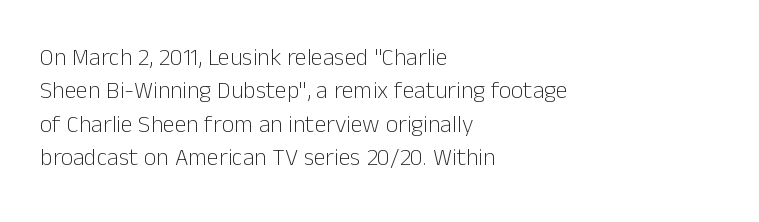
{"italic": "no", "bold": "no", "underline": "no", "align": "left", "line_spacing": "normal", "line_spacing_ratio": 1.39, "letter_spacing": "normal", "letter_spacing_em": 0.0, "glyph_px": 24}
